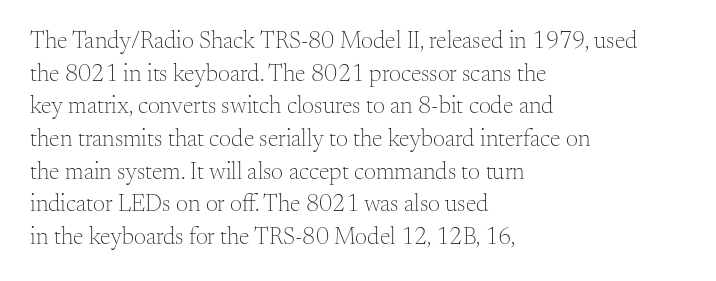
Q: Is the text bold? A: No.
Q: Is the text italic (slanted)? A: No, it is upright.
Q: Is the text underlined? A: No.
Q: How is the paragraph aligned? A: Left-aligned.
Q: Is the spacing between letters normal or unusually wide? A: Normal.
Q: Is the spacing between lines tight, normal or loose? A: Normal.
